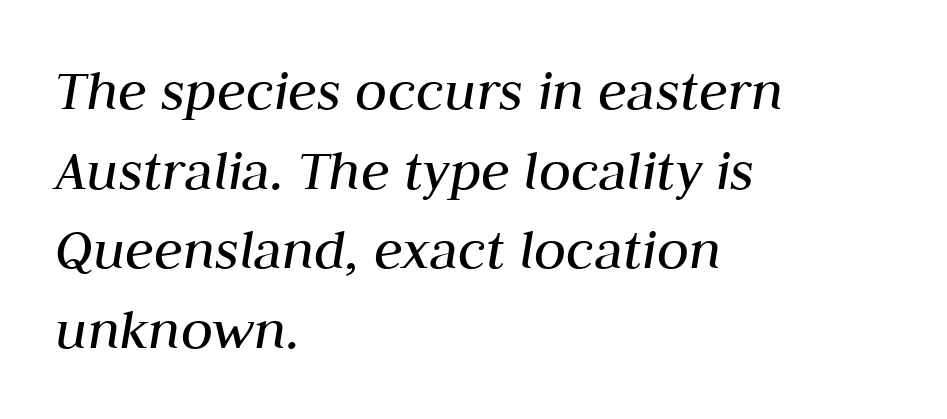
Q: Is the text bold? A: No.
Q: Is the text italic (slanted)? A: Yes, it leans right by about 10 degrees.
Q: Is the text underlined? A: No.
Q: How is the paragraph aligned? A: Left-aligned.
Q: Is the spacing between letters normal or unusually wide? A: Normal.
Q: Is the spacing between lines tight, normal or loose? A: Normal.
Q: Width (condensed, normal, or wide)? A: Normal.
Q: Stroke contrast? A: Medium.
Q: x-height? A: Medium.
Q: Monospaced? A: No.
